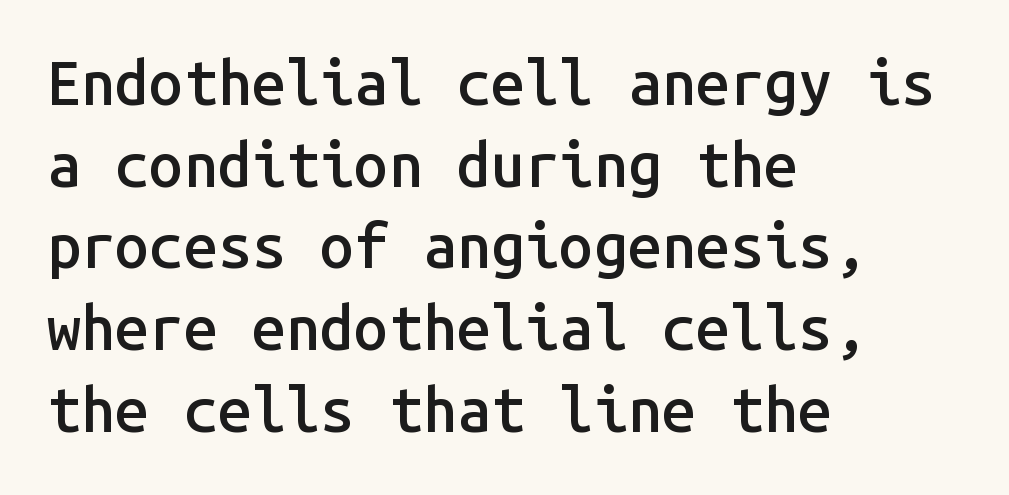
The image shows 61 px semibold sans-serif type, upright, monospaced; set left-aligned, normal line spacing (1.34x), normal letter spacing, not underlined; low stroke contrast and a medium x-height.
